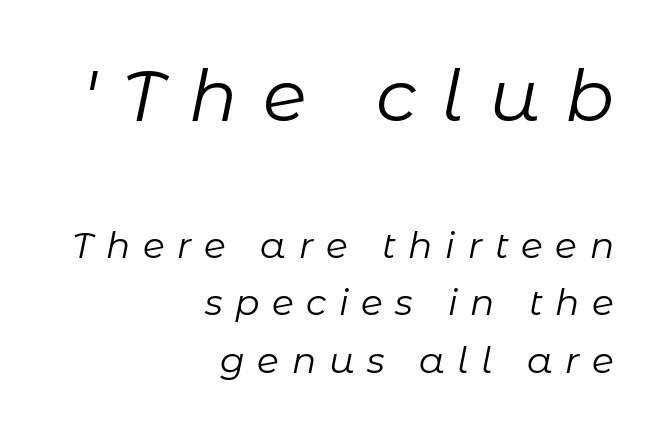
{"italic": "yes", "lean": "right", "slant_degrees": 11, "bold": "no", "weight": "regular", "width": "normal", "stroke_contrast": "low", "x_height": "medium", "monospaced": "no", "underline": "no", "align": "right", "line_spacing": "normal", "line_spacing_ratio": 1.59, "letter_spacing": "wide", "letter_spacing_em": 0.35, "larger_block": "first", "size_ratio": 2.0, "glyph_px": 72}
